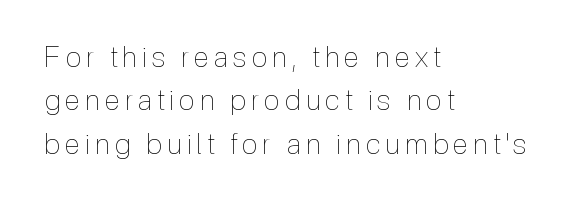
{"italic": "no", "bold": "no", "weight": "thin", "width": "condensed", "x_height": "medium", "monospaced": "no", "underline": "no", "align": "left", "line_spacing": "normal", "line_spacing_ratio": 1.5, "glyph_px": 29}
